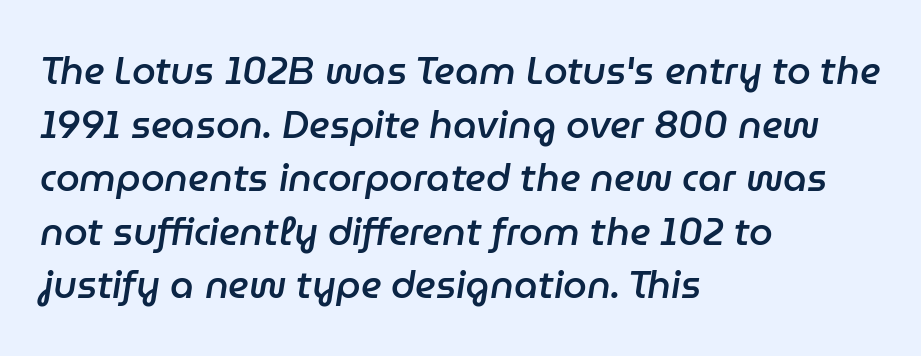
{"italic": "yes", "lean": "right", "slant_degrees": 9, "bold": "semi", "weight": "semibold", "width": "normal", "stroke_contrast": "low", "x_height": "medium", "monospaced": "no", "underline": "no", "align": "left", "line_spacing": "normal", "line_spacing_ratio": 1.41, "letter_spacing": "normal", "letter_spacing_em": 0.0, "glyph_px": 38}
